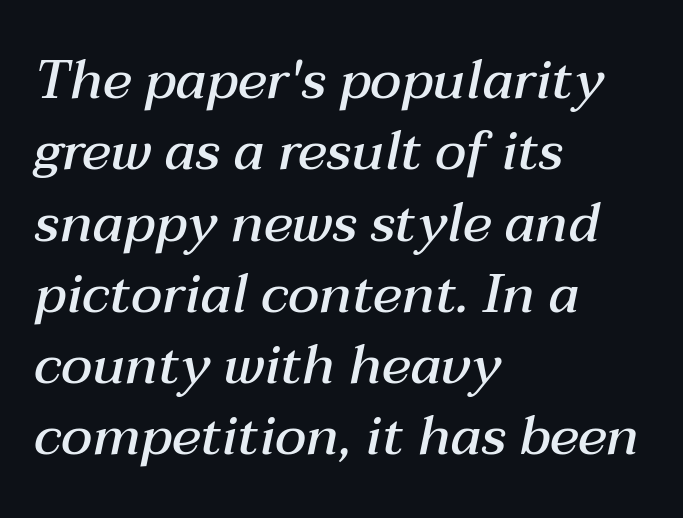
{"italic": "yes", "lean": "right", "slant_degrees": 12, "bold": "semi", "weight": "semibold", "width": "normal", "stroke_contrast": "medium", "x_height": "medium", "monospaced": "no", "underline": "no", "align": "left", "line_spacing": "normal", "line_spacing_ratio": 1.32, "letter_spacing": "normal", "letter_spacing_em": 0.0, "glyph_px": 54}
